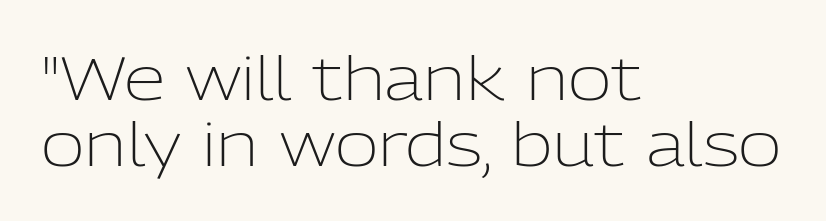
Glance below the letters and you will spot only blank space. You can tell it's not italic because the verticals are truly vertical. Words appear dense and cohesive because spacing is normal. This sample has the flowing, uneven cadence of proportional lettering. Line spacing here is tight. Bold? No — there's no thickening of the strokes.
